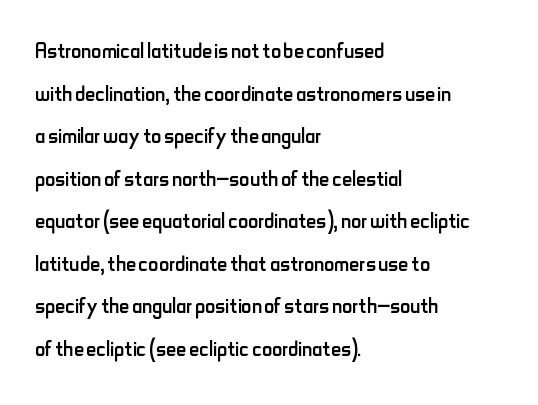
The image shows 28 px regular-weight, condensed sans-serif type, upright; set left-aligned, normal line spacing (1.52x), normal letter spacing, not underlined; low stroke contrast and a small x-height.
